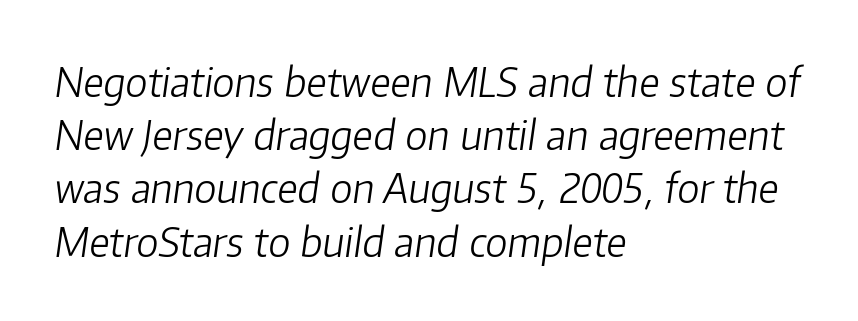
{"italic": "yes", "lean": "right", "slant_degrees": 8, "bold": "no", "weight": "light", "width": "normal", "stroke_contrast": "low", "x_height": "medium", "monospaced": "no", "underline": "no", "align": "left", "line_spacing": "normal", "line_spacing_ratio": 1.33, "letter_spacing": "normal", "letter_spacing_em": 0.0, "glyph_px": 40}
